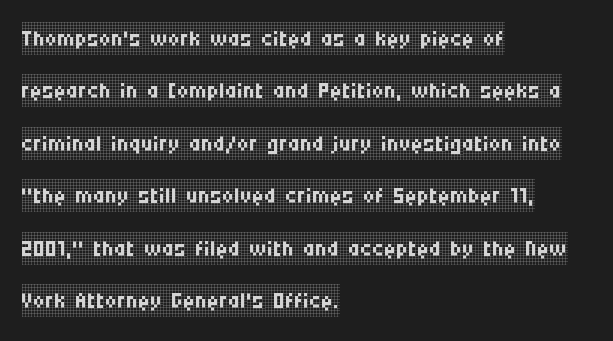
Teacher's note: observe the even left margin — that is flush-left alignment. Words float on clear page, feet unadorned. Whoever set this chose a conventional vertical rhythm. The passage shown has conventional tracking throughout.
